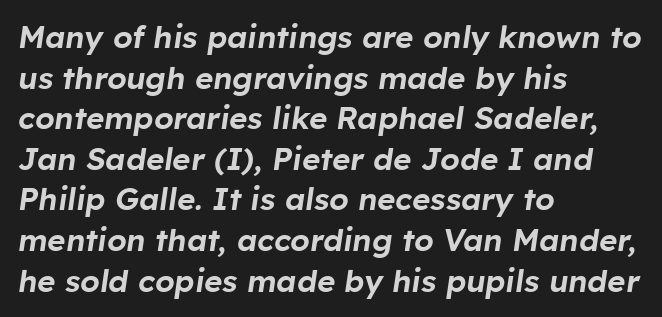
Q: Is the text italic (slanted)? A: Yes, it leans right by about 8 degrees.
Q: Is the text underlined? A: No.
Q: How is the paragraph aligned? A: Left-aligned.
Q: Is the spacing between letters normal or unusually wide? A: Normal.
Q: Is the spacing between lines tight, normal or loose? A: Normal.
Q: Width (condensed, normal, or wide)? A: Normal.
Q: Stroke contrast? A: Low.
Q: x-height? A: Medium.
Q: Monospaced? A: No.
